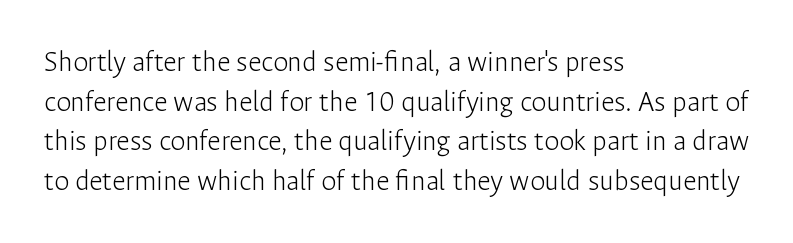
Q: Is the text bold? A: No.
Q: Is the text italic (slanted)? A: No, it is upright.
Q: Is the typeface a serif or a sans-serif typeface? A: Sans-serif.
Q: Is the text underlined? A: No.
Q: How is the paragraph aligned? A: Left-aligned.
Q: Is the spacing between letters normal or unusually wide? A: Normal.
Q: Is the spacing between lines tight, normal or loose? A: Normal.
Q: Width (condensed, normal, or wide)? A: Normal.
Q: Stroke contrast? A: Low.
Q: x-height? A: Medium.
Q: Monospaced? A: No.
